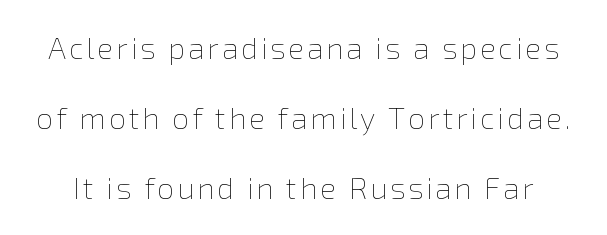
The image shows 30 px thin type, upright; set loose line spacing (2.33x), not underlined; a medium x-height.
